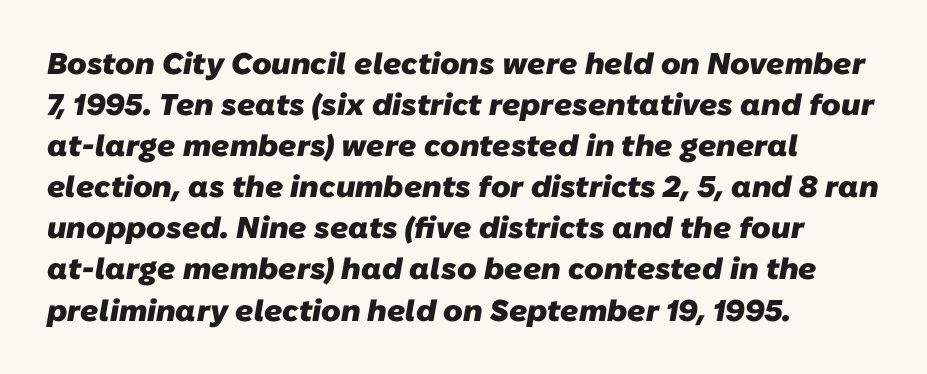
Q: Is the text bold? A: Yes.
Q: Is the typeface a serif or a sans-serif typeface? A: Sans-serif.
Q: Is the text underlined? A: No.
Q: How is the paragraph aligned? A: Left-aligned.
Q: Is the spacing between letters normal or unusually wide? A: Normal.
Q: Is the spacing between lines tight, normal or loose? A: Normal.
Q: Width (condensed, normal, or wide)? A: Normal.
Q: Stroke contrast? A: Low.
Q: x-height? A: Medium.
Q: Monospaced? A: No.
